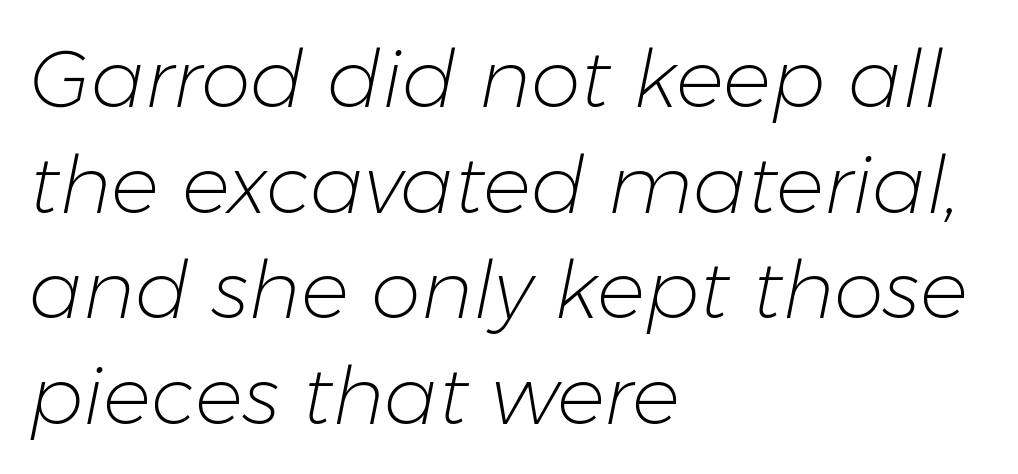
Designer's note — italics engaged. Character widths vary here, with narrow letters taking less room than wide ones. Line starts are locked; line ends wander. The gap between lines stays unmarked. The face used here is rendered with its standard letterfit. This is not heavy type; no bold has been used.
